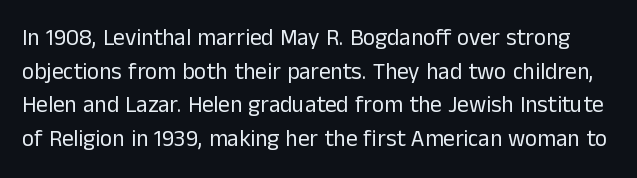
The image shows 23 px text type, upright; set normal line spacing (1.46x), normal letter spacing, not underlined.
